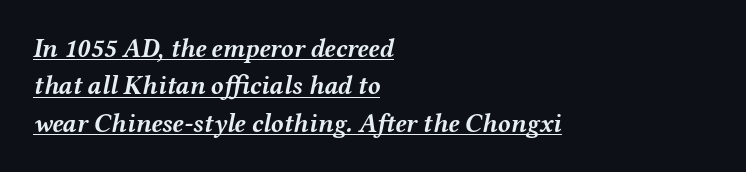
Q: Is the text bold? A: Yes.
Q: Is the text italic (slanted)? A: Yes, it leans right by about 12 degrees.
Q: Is the text underlined? A: Yes.
Q: How is the paragraph aligned? A: Left-aligned.
Q: Is the spacing between letters normal or unusually wide? A: Normal.
Q: Is the spacing between lines tight, normal or loose? A: Normal.
